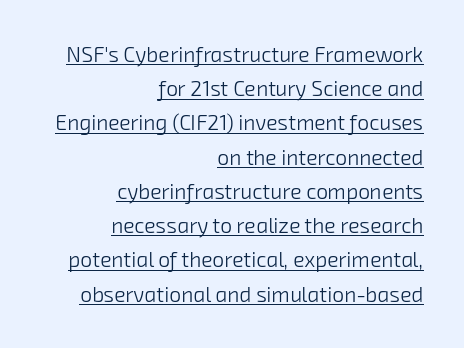
Q: Is the text bold? A: No.
Q: Is the text underlined? A: Yes.
Q: How is the paragraph aligned? A: Right-aligned.
Q: Is the spacing between letters normal or unusually wide? A: Normal.
Q: Is the spacing between lines tight, normal or loose? A: Normal.
